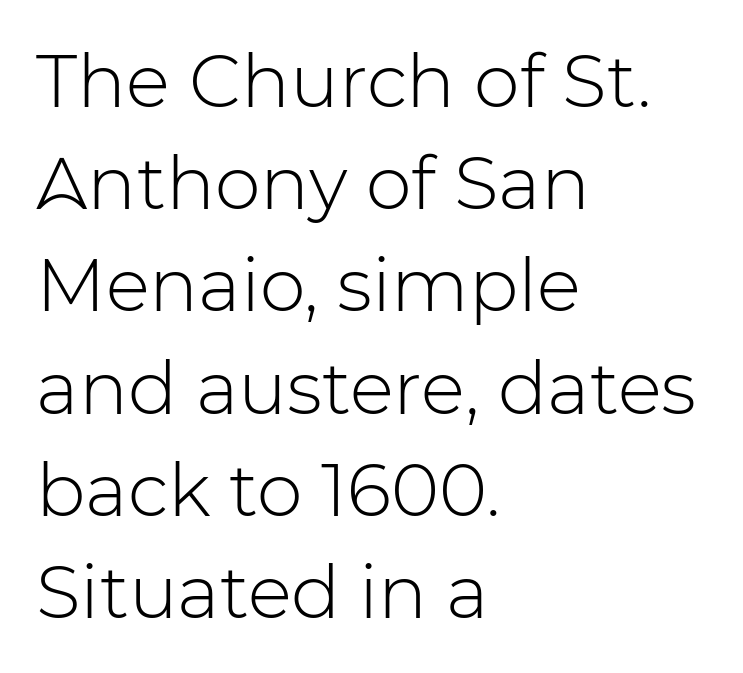
The image shows 73 px light sans-serif type, upright; set left-aligned, normal line spacing (1.4x), normal letter spacing, not underlined; low stroke contrast and a medium x-height.
